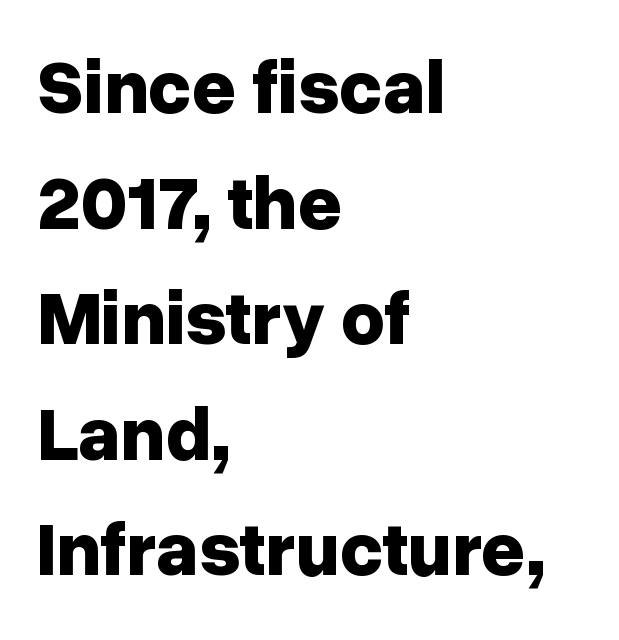
The image shows 76 px bold sans-serif type, upright; set left-aligned, normal line spacing (1.52x), normal letter spacing, not underlined; low stroke contrast and a medium x-height.
